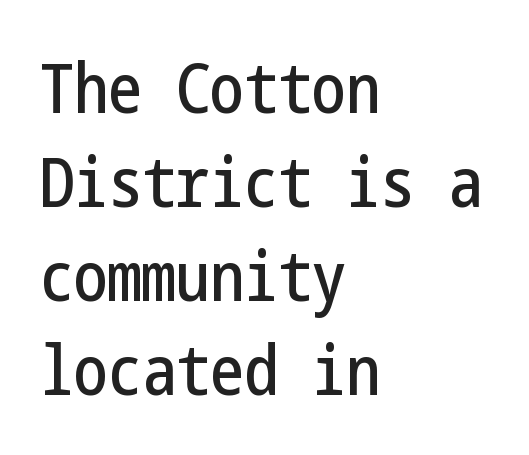
{"serif": "no", "italic": "no", "width": "condensed", "stroke_contrast": "low", "x_height": "medium", "underline": "no", "align": "left", "line_spacing": "normal", "line_spacing_ratio": 1.38, "letter_spacing": "normal", "letter_spacing_em": 0.0, "glyph_px": 68}
